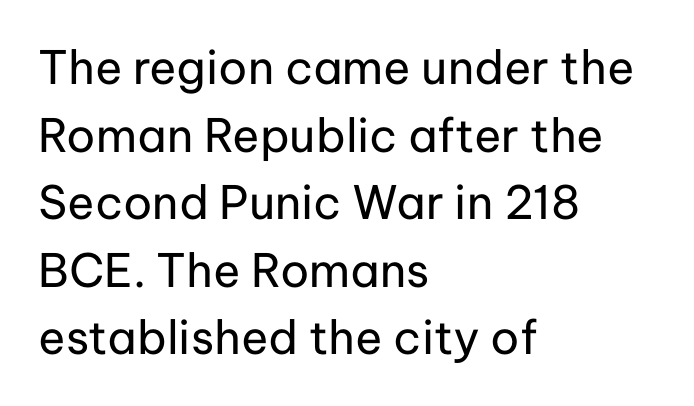
{"serif": "no", "italic": "no", "bold": "no", "weight": "regular", "width": "normal", "stroke_contrast": "low", "x_height": "medium", "monospaced": "no", "underline": "no", "align": "left", "line_spacing": "normal", "line_spacing_ratio": 1.47, "letter_spacing": "normal", "letter_spacing_em": 0.0, "glyph_px": 46}
